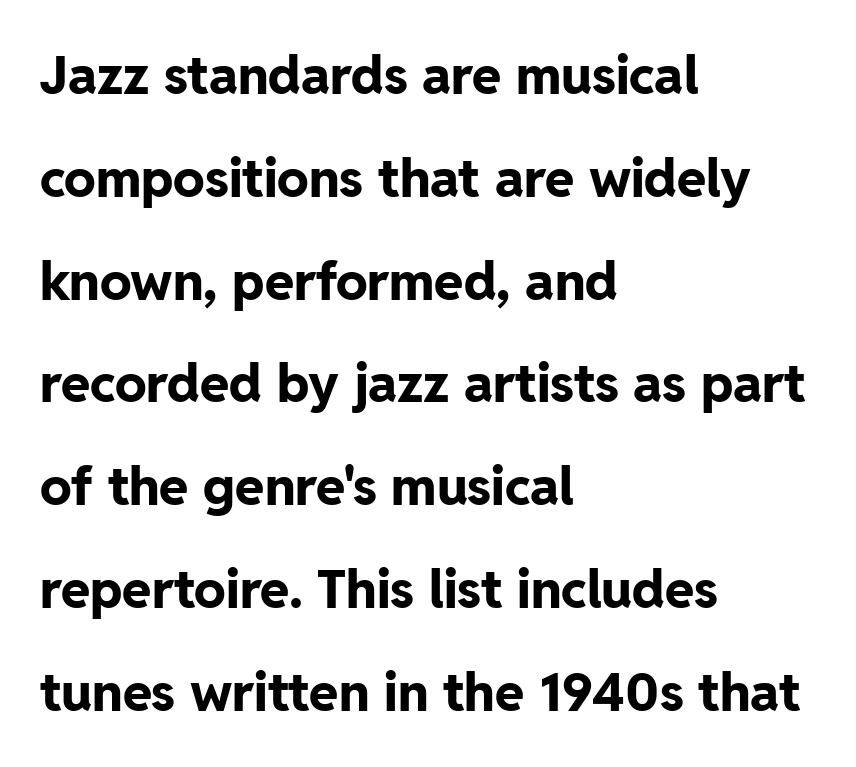
{"serif": "no", "italic": "no", "bold": "yes", "weight": "bold", "width": "normal", "stroke_contrast": "low", "x_height": "medium", "monospaced": "no", "underline": "no", "align": "left", "line_spacing": "loose", "line_spacing_ratio": 1.94, "letter_spacing": "normal", "letter_spacing_em": 0.0, "glyph_px": 53}
